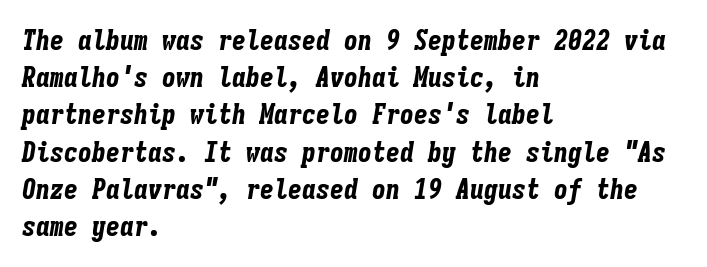
{"italic": "yes", "lean": "right", "slant_degrees": 9, "bold": "yes", "weight": "bold", "width": "condensed", "stroke_contrast": "low", "x_height": "medium", "monospaced": "yes", "underline": "no", "align": "left", "line_spacing": "normal", "line_spacing_ratio": 1.33, "letter_spacing": "normal", "letter_spacing_em": 0.0, "glyph_px": 28}
